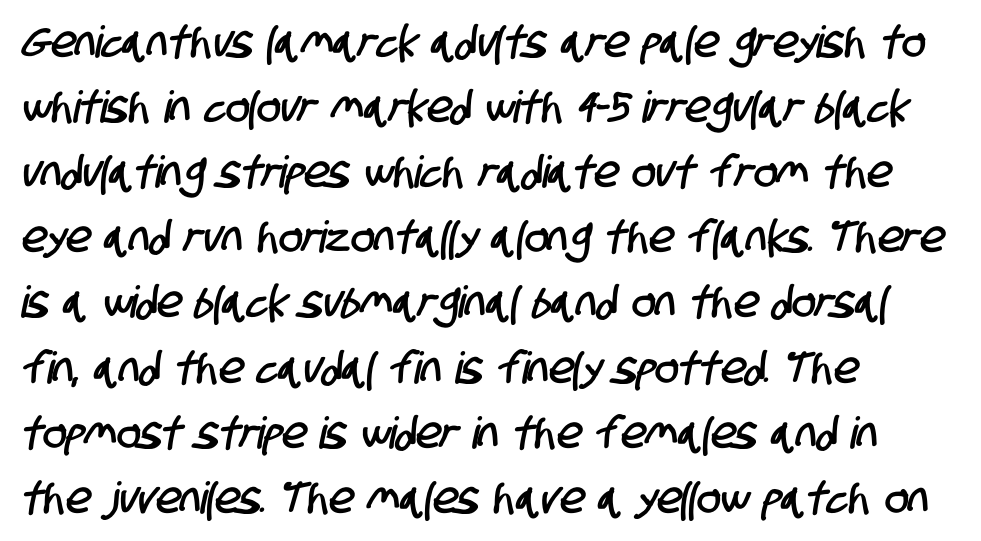
The image shows 44 px condensed sans-serif type; set left-aligned, normal line spacing (1.48x), normal letter spacing, not underlined; low stroke contrast and a large x-height.
